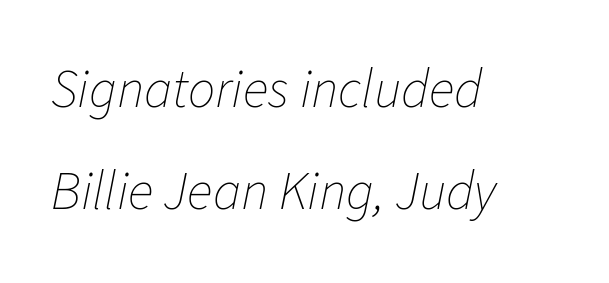
Q: Is the text bold? A: No.
Q: Is the text italic (slanted)? A: Yes, it leans right by about 11 degrees.
Q: Is the text underlined? A: No.
Q: How is the paragraph aligned? A: Left-aligned.
Q: Is the spacing between letters normal or unusually wide? A: Normal.
Q: Width (condensed, normal, or wide)? A: Normal.
Q: Stroke contrast? A: Low.
Q: x-height? A: Medium.
Q: Monospaced? A: No.
